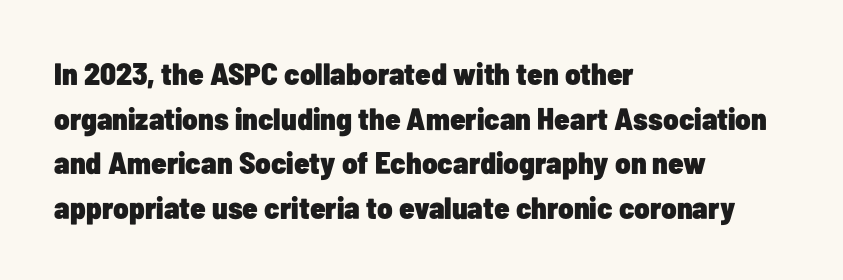
{"serif": "no", "italic": "no", "bold": "yes", "weight": "heavy", "width": "condensed", "stroke_contrast": "low", "x_height": "medium", "monospaced": "no", "underline": "no", "align": "left", "line_spacing": "normal", "line_spacing_ratio": 1.44, "letter_spacing": "normal", "letter_spacing_em": 0.0, "glyph_px": 31}
